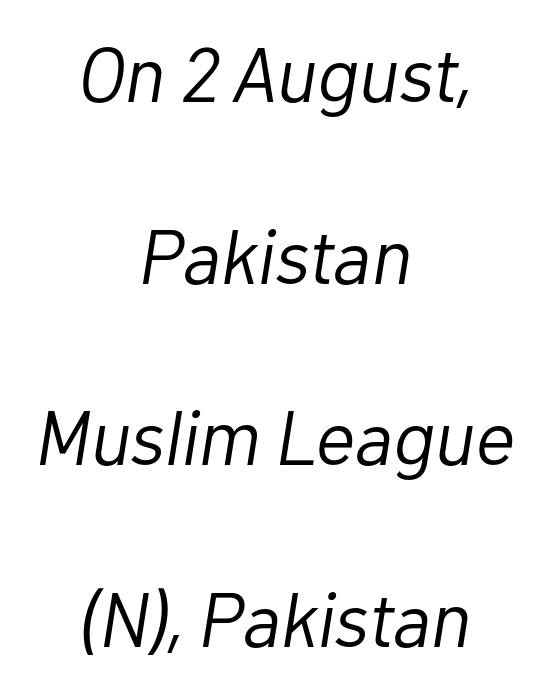
Q: Is the text bold? A: No.
Q: Is the text italic (slanted)? A: Yes, it leans right by about 10 degrees.
Q: Is the text underlined? A: No.
Q: How is the paragraph aligned? A: Centered.
Q: Is the spacing between letters normal or unusually wide? A: Normal.
Q: Is the spacing between lines tight, normal or loose? A: Loose.
Q: Width (condensed, normal, or wide)? A: Normal.
Q: Stroke contrast? A: Low.
Q: x-height? A: Medium.
Q: Monospaced? A: No.
